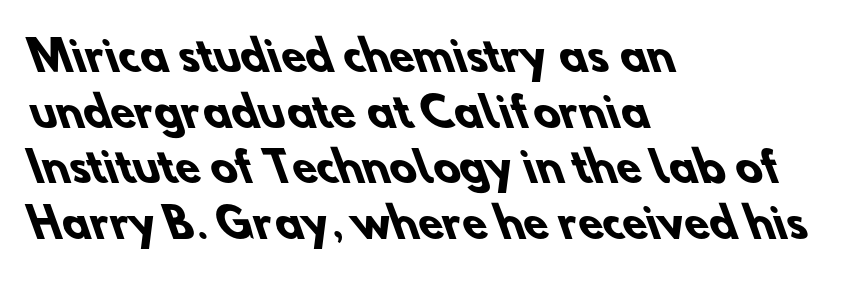
Q: Is the text bold? A: Yes.
Q: Is the typeface a serif or a sans-serif typeface? A: Sans-serif.
Q: Is the text underlined? A: No.
Q: How is the paragraph aligned? A: Left-aligned.
Q: Is the spacing between letters normal or unusually wide? A: Normal.
Q: Is the spacing between lines tight, normal or loose? A: Normal.
Q: Width (condensed, normal, or wide)? A: Normal.
Q: Stroke contrast? A: Low.
Q: x-height? A: Small.
Q: Monospaced? A: No.
